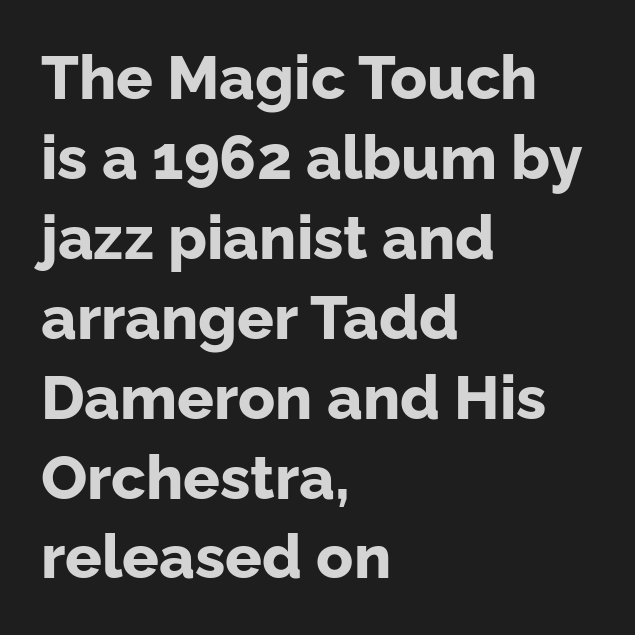
Q: Is the text bold? A: Yes.
Q: Is the text italic (slanted)? A: No, it is upright.
Q: Is the typeface a serif or a sans-serif typeface? A: Sans-serif.
Q: Is the text underlined? A: No.
Q: How is the paragraph aligned? A: Left-aligned.
Q: Is the spacing between letters normal or unusually wide? A: Normal.
Q: Is the spacing between lines tight, normal or loose? A: Normal.
Q: Width (condensed, normal, or wide)? A: Normal.
Q: Stroke contrast? A: Low.
Q: x-height? A: Medium.
Q: Monospaced? A: No.
